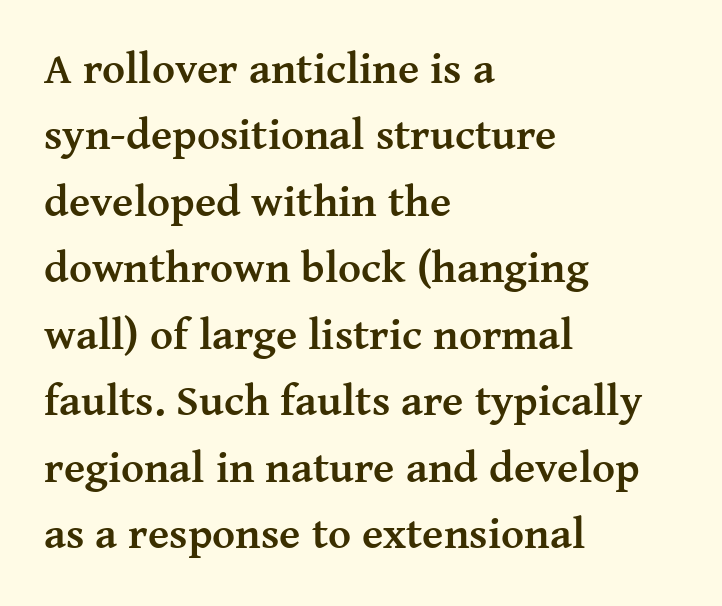
Q: Is the text bold? A: Yes.
Q: Is the text italic (slanted)? A: No, it is upright.
Q: Is the typeface a serif or a sans-serif typeface? A: Serif.
Q: Is the text underlined? A: No.
Q: How is the paragraph aligned? A: Left-aligned.
Q: Is the spacing between letters normal or unusually wide? A: Normal.
Q: Is the spacing between lines tight, normal or loose? A: Normal.
Q: Width (condensed, normal, or wide)? A: Normal.
Q: Stroke contrast? A: Medium.
Q: x-height? A: Medium.
Q: Monospaced? A: No.
